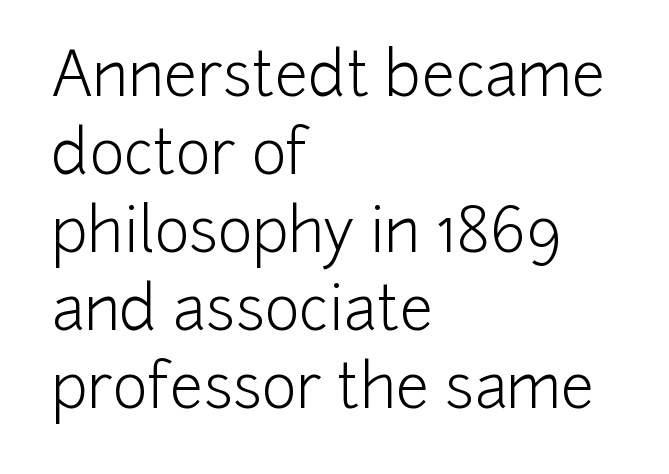
Words appear dense and cohesive because spacing is normal. Weight class: somewhere from thin through regular. Note the varied advance widths — an 'i' is clearly narrower than an 'm'. This is sans-serif lettering, the kind often seen on screens and signage. Leading matches the norm, producing a regular column.
